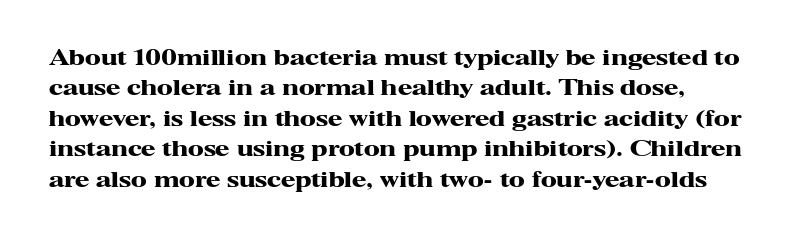
Q: Is the text bold? A: Yes.
Q: Is the text italic (slanted)? A: No, it is upright.
Q: Is the text underlined? A: No.
Q: Is the spacing between letters normal or unusually wide? A: Normal.
Q: Is the spacing between lines tight, normal or loose? A: Normal.
